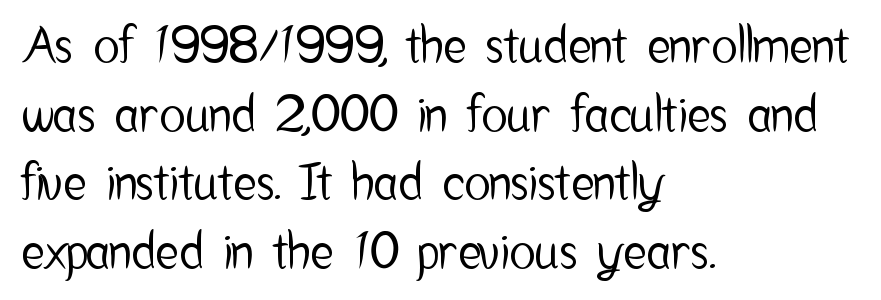
{"serif": "no", "italic": "no", "width": "condensed", "stroke_contrast": "low", "x_height": "medium", "monospaced": "no", "underline": "no", "align": "left", "line_spacing": "normal", "line_spacing_ratio": 1.4, "letter_spacing": "normal", "letter_spacing_em": 0.0, "glyph_px": 49}
